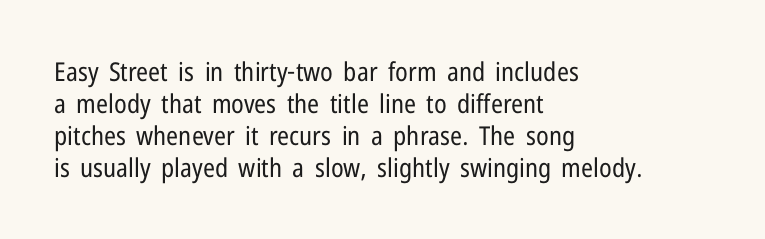
Q: Is the text bold? A: No.
Q: Is the text italic (slanted)? A: No, it is upright.
Q: Is the text underlined? A: No.
Q: How is the paragraph aligned? A: Left-aligned.
Q: Is the spacing between letters normal or unusually wide? A: Normal.
